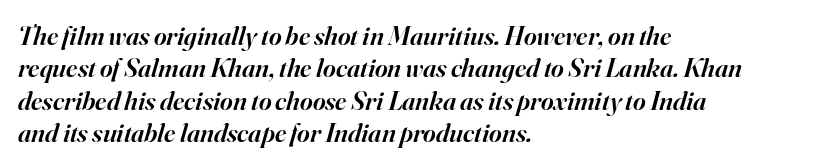
The image shows 27 px text type, italic (leaning right); set left-aligned, line spacing 1.2x, normal letter spacing, not underlined.
